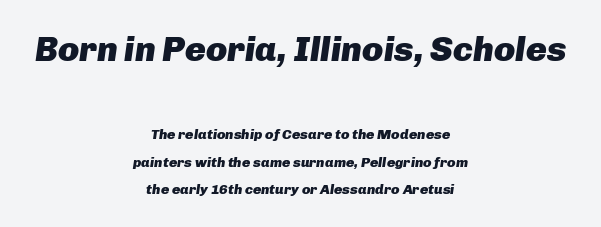
Q: Is the text bold? A: Yes.
Q: Is the text italic (slanted)? A: Yes, it leans right by about 8 degrees.
Q: Is the text underlined? A: No.
Q: How is the paragraph aligned? A: Centered.
Q: Is the spacing between letters normal or unusually wide? A: Normal.
Q: Is the spacing between lines tight, normal or loose? A: Loose.
Q: Which block of text is set in a larger size, the first (top) or the second (bottom)? A: The first (top) one.
Q: Width (condensed, normal, or wide)? A: Normal.
Q: Stroke contrast? A: Low.
Q: x-height? A: Medium.
Q: Monospaced? A: No.
